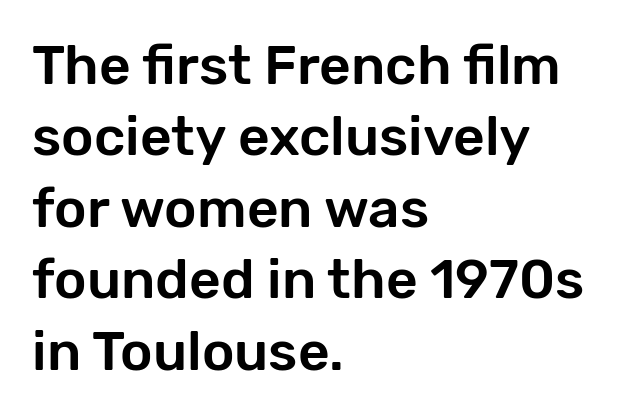
{"serif": "no", "italic": "no", "width": "normal", "stroke_contrast": "low", "x_height": "medium", "monospaced": "no", "underline": "no", "align": "left", "line_spacing": "normal", "line_spacing_ratio": 1.3, "letter_spacing": "normal", "letter_spacing_em": 0.0, "glyph_px": 55}
